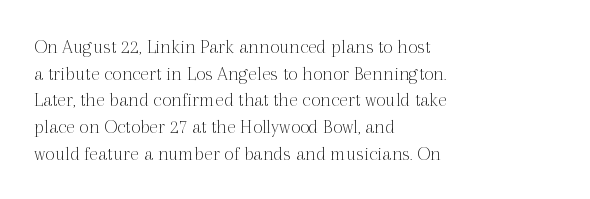
{"italic": "no", "bold": "no", "underline": "no", "align": "left", "line_spacing": "normal", "line_spacing_ratio": 1.27, "letter_spacing": "normal", "letter_spacing_em": 0.0, "glyph_px": 21}
